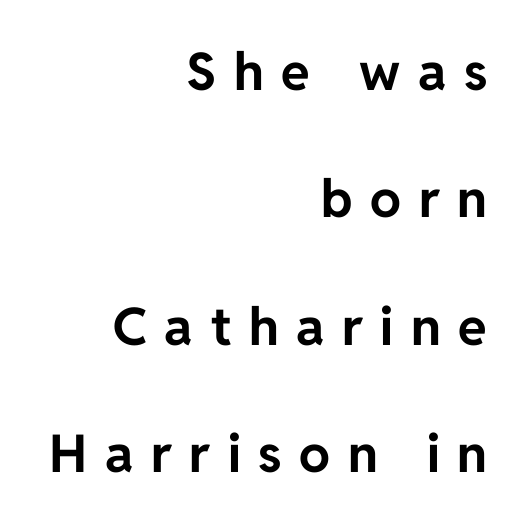
Q: Is the text bold? A: Yes.
Q: Is the text italic (slanted)? A: No, it is upright.
Q: Is the typeface a serif or a sans-serif typeface? A: Sans-serif.
Q: Is the text underlined? A: No.
Q: How is the paragraph aligned? A: Right-aligned.
Q: Is the spacing between letters normal or unusually wide? A: Unusually wide.
Q: Is the spacing between lines tight, normal or loose? A: Loose.
Q: Width (condensed, normal, or wide)? A: Normal.
Q: Stroke contrast? A: Low.
Q: x-height? A: Medium.
Q: Monospaced? A: No.
